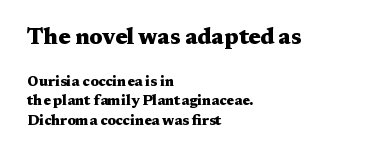
Q: Is the text bold? A: Yes.
Q: Is the text italic (slanted)? A: No, it is upright.
Q: Is the text underlined? A: No.
Q: How is the paragraph aligned? A: Left-aligned.
Q: Is the spacing between letters normal or unusually wide? A: Normal.
Q: Is the spacing between lines tight, normal or loose? A: Normal.
Q: Which block of text is set in a larger size, the first (top) or the second (bottom)? A: The first (top) one.
